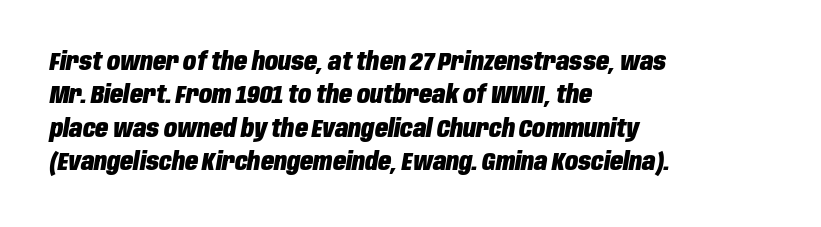
Q: Is the text bold? A: Yes.
Q: Is the text italic (slanted)? A: Yes, it leans right by about 10 degrees.
Q: Is the text underlined? A: No.
Q: How is the paragraph aligned? A: Left-aligned.
Q: Is the spacing between letters normal or unusually wide? A: Normal.
Q: Is the spacing between lines tight, normal or loose? A: Normal.
